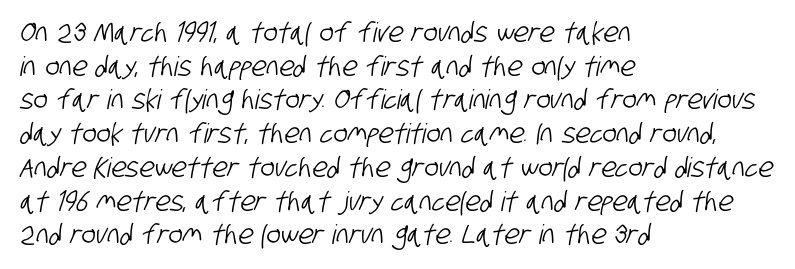
Reading down the block, your eye returns to a fixed left position each line. Plain, unruled lines of type. Evenly set lines give the paragraph a standard silhouette. Honestly, the letter spacing is just normal — you wouldn't notice it.
